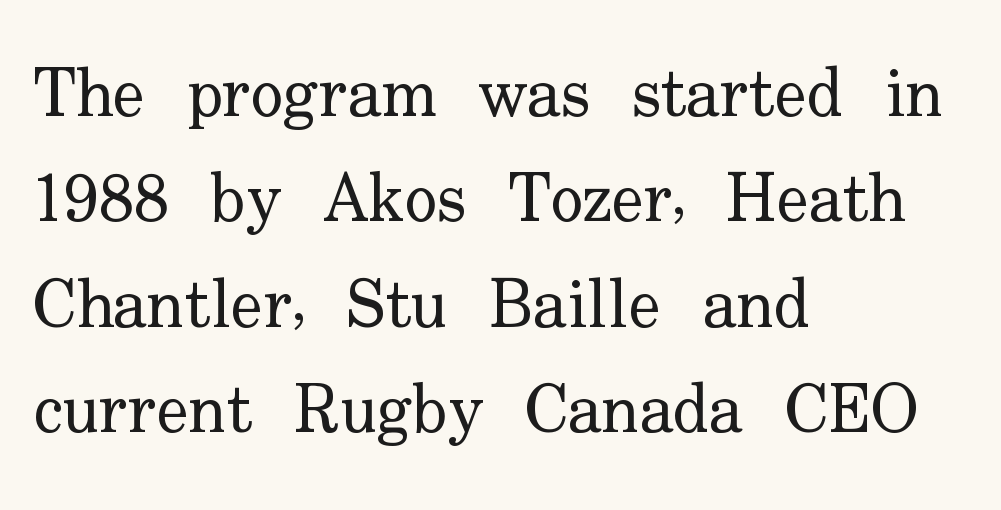
Think standard paragraph weight, or any step lighter than that. The typesetter chose a ragged-right arrangement here. The font family rendered here belongs to the serif group. Check the space under the baseline: it is left empty. Default kerning and tracking; the words read as compact shapes. The block of text has a typical density, with ordinary space between rows.
